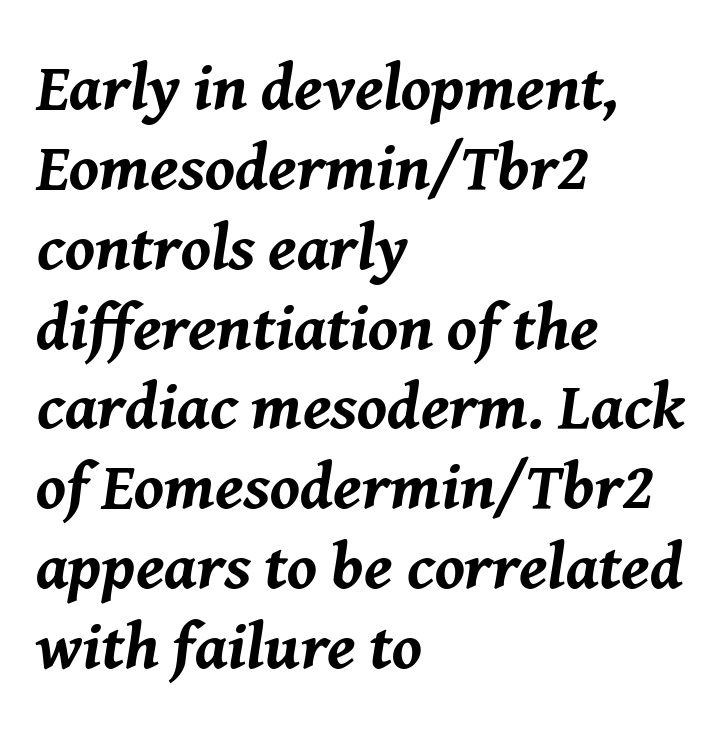
The passage shown is emphatically bold. Every character sits at an angle, as italics do. The text block is weighted toward the left margin, trailing off unevenly rightward. The passage shown is not underscored anywhere. Note the varied advance widths — an 'i' is clearly narrower than an 'm'.
